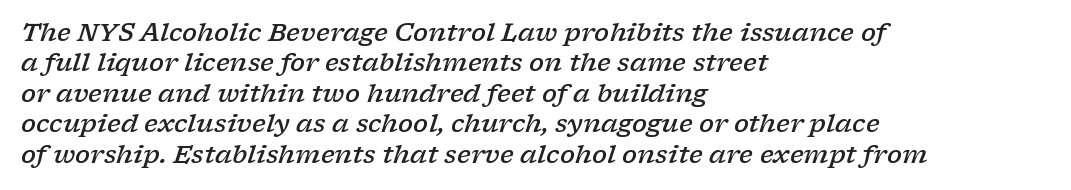
Layout note: lines flush left. Beneath every word, the page is bare. These lines were composed using italics. Characters follow at the spacing the type designer built in. What weight is shown? A semibold, between regular and bold.
